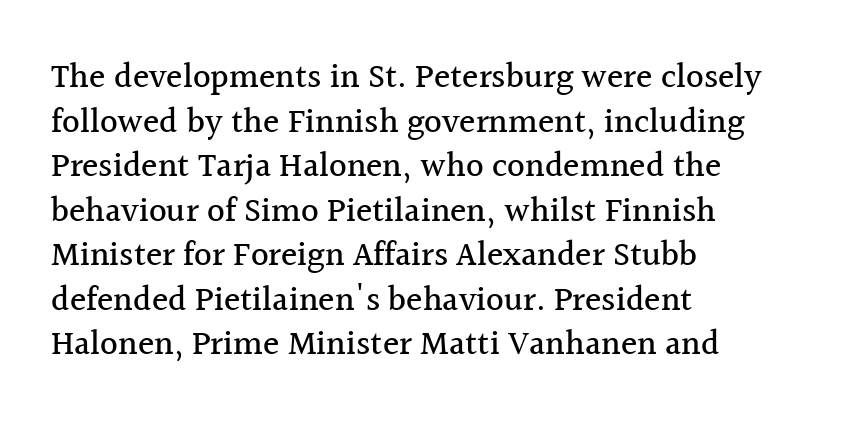
Honestly, the letter spacing is just normal — you wouldn't notice it. The lettering stays uniformly vertical, giving the passage a roman look. Horizontally, the lines are justified to the leading edge only. These lines are rendered in a variable-pitch font. Classification — serif. The passage shown stacks its lines at a standard gap.
